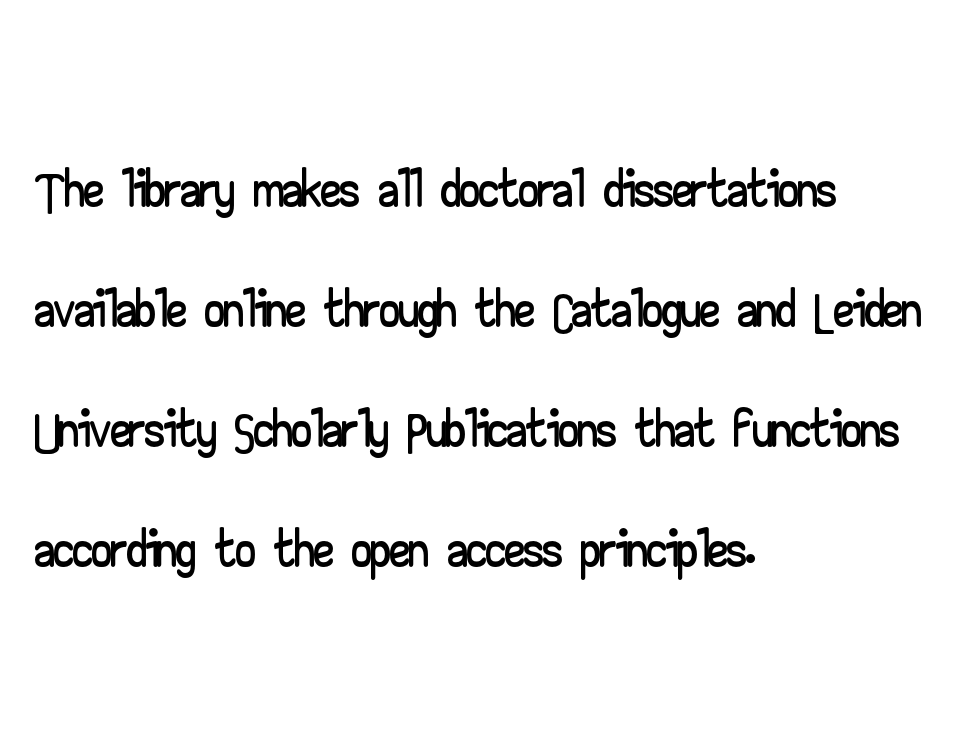
Is there much room between lines? A standard amount, neither cramped nor airy. Note the varied advance widths — an 'i' is clearly narrower than an 'm'. Is the letter spacing exaggerated? No — it looks like the ordinary default. Rendered with straight, roman letterforms.
